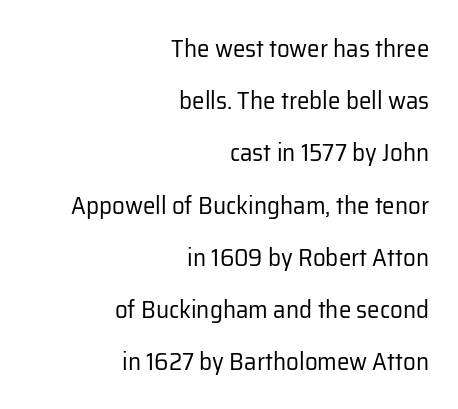
The image shows 25 px text type, upright; set right-aligned, loose line spacing (2.09x), normal letter spacing, not underlined.
